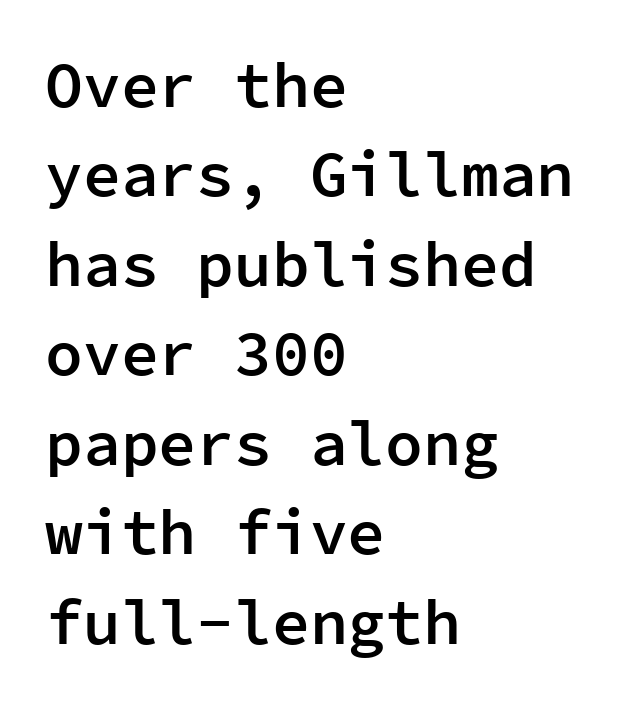
The image shows 63 px semibold sans-serif type, upright, monospaced; set left-aligned, normal line spacing (1.42x), normal letter spacing, not underlined; low stroke contrast and a medium x-height.
